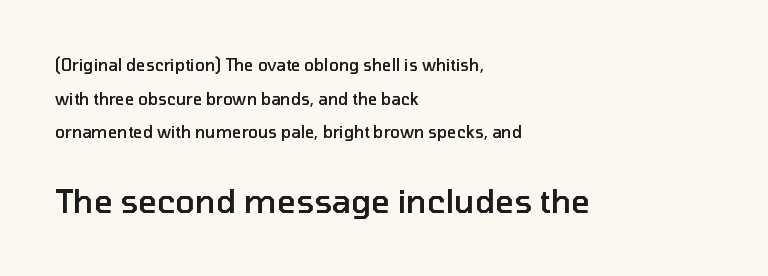
In terms of posture, this sample is upright. The block sitting lower on the canvas is the one with enlarged characters. Between one letter and the next there's only the usual sliver of space. Reading down the column, the eye jumps a long way to each next line. The specimen omits any rule beneath the text block's lines.
